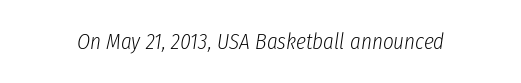
The image shows 23 px text type, italic (leaning right); set normal letter spacing, not underlined.
